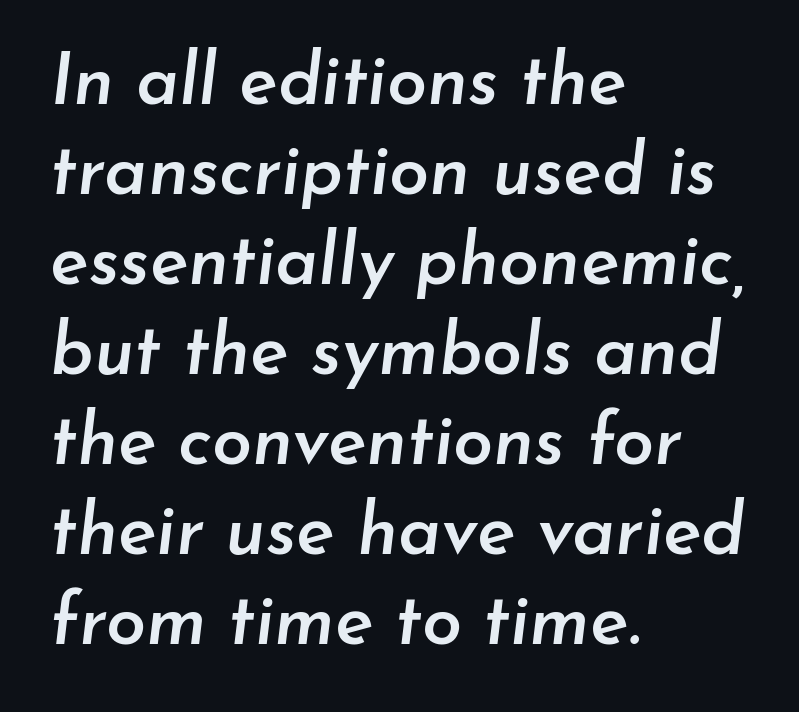
The image shows 72 px semibold type, italic (leaning right); set left-aligned, normal line spacing (1.25x), normal letter spacing, not underlined; low stroke contrast and a small x-height.
